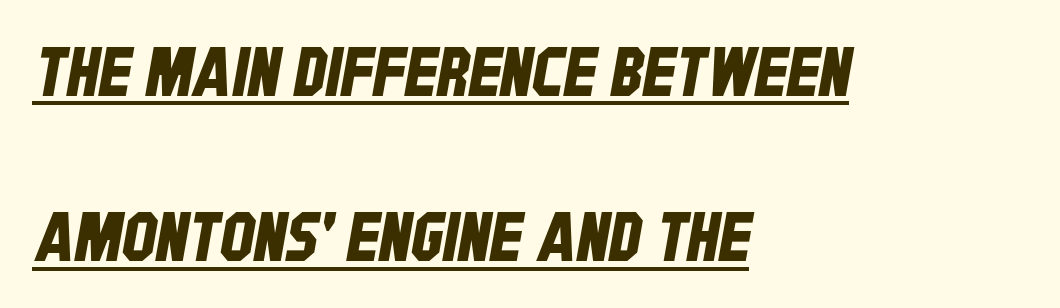
Q: Is the typeface a serif or a sans-serif typeface? A: Sans-serif.
Q: Is the text underlined? A: Yes.
Q: How is the paragraph aligned? A: Left-aligned.
Q: Is the spacing between letters normal or unusually wide? A: Normal.
Q: Is the spacing between lines tight, normal or loose? A: Loose.
Q: Width (condensed, normal, or wide)? A: Condensed.
Q: Stroke contrast? A: Low.
Q: x-height? A: Large.
Q: Monospaced? A: No.
